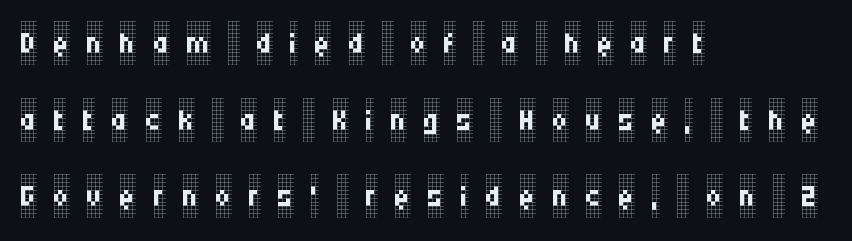
{"serif": "yes", "italic": "no", "bold": "no", "weight": "regular", "width": "condensed", "stroke_contrast": "low", "x_height": "large", "monospaced": "no", "underline": "no", "align": "left", "line_spacing_ratio": 1.74, "letter_spacing": "wide", "letter_spacing_em": 0.39, "glyph_px": 44}
